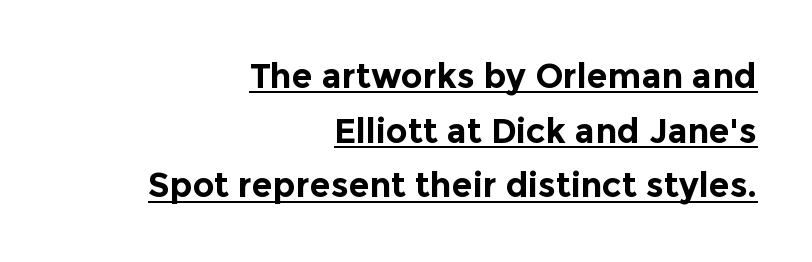
Q: Is the text bold? A: Yes.
Q: Is the text italic (slanted)? A: No, it is upright.
Q: Is the typeface a serif or a sans-serif typeface? A: Sans-serif.
Q: Is the text underlined? A: Yes.
Q: How is the paragraph aligned? A: Right-aligned.
Q: Is the spacing between letters normal or unusually wide? A: Normal.
Q: Is the spacing between lines tight, normal or loose? A: Normal.
Q: Width (condensed, normal, or wide)? A: Normal.
Q: x-height? A: Medium.
Q: Monospaced? A: No.
